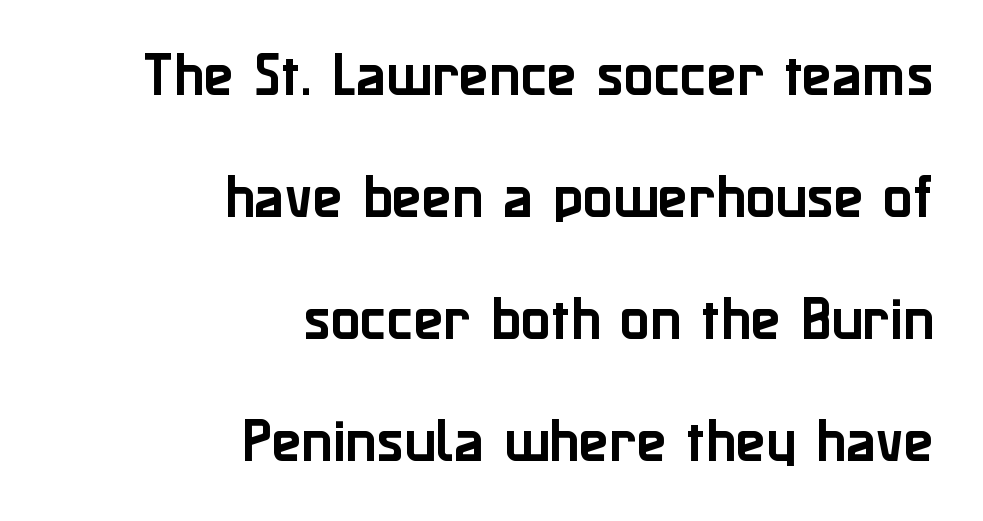
{"serif": "no", "italic": "no", "width": "normal", "stroke_contrast": "low", "x_height": "medium", "monospaced": "no", "underline": "no", "align": "right", "line_spacing": "loose", "line_spacing_ratio": 2.49, "letter_spacing": "normal", "letter_spacing_em": 0.0, "glyph_px": 49}
